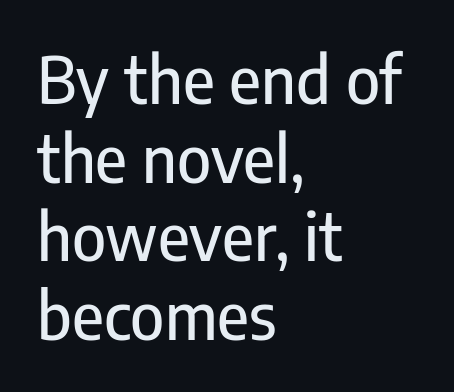
Q: Is the text italic (slanted)? A: No, it is upright.
Q: Is the typeface a serif or a sans-serif typeface? A: Sans-serif.
Q: Is the text underlined? A: No.
Q: How is the paragraph aligned? A: Left-aligned.
Q: Is the spacing between letters normal or unusually wide? A: Normal.
Q: Width (condensed, normal, or wide)? A: Condensed.
Q: Stroke contrast? A: Low.
Q: x-height? A: Medium.
Q: Monospaced? A: No.
